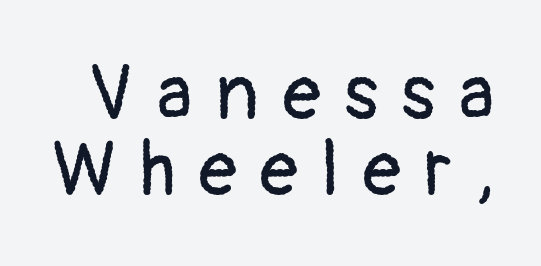
The image shows 76 px regular-weight sans-serif type, upright; set tight line spacing (1.0x), unusually wide letter spacing (+0.31 em), not underlined; low stroke contrast and a medium x-height.
